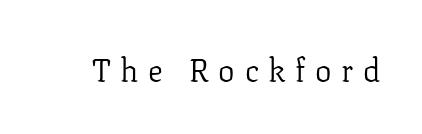
{"serif": "yes", "italic": "no", "bold": "no", "weight": "regular", "width": "normal", "stroke_contrast": "low", "x_height": "medium", "monospaced": "no", "underline": "no", "letter_spacing": "wide", "letter_spacing_em": 0.31, "glyph_px": 31}
